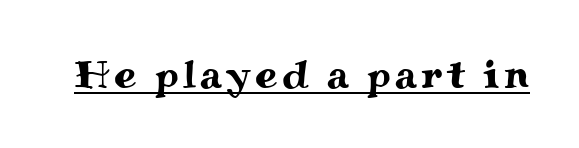
Check where the strokes stop: tiny serifs finish them off. Proportional: the letters do not fall into vertical columns. This sample uses an upright cut, with every glyph sitting square on the baseline. The rendering uses the underline text-decoration.
